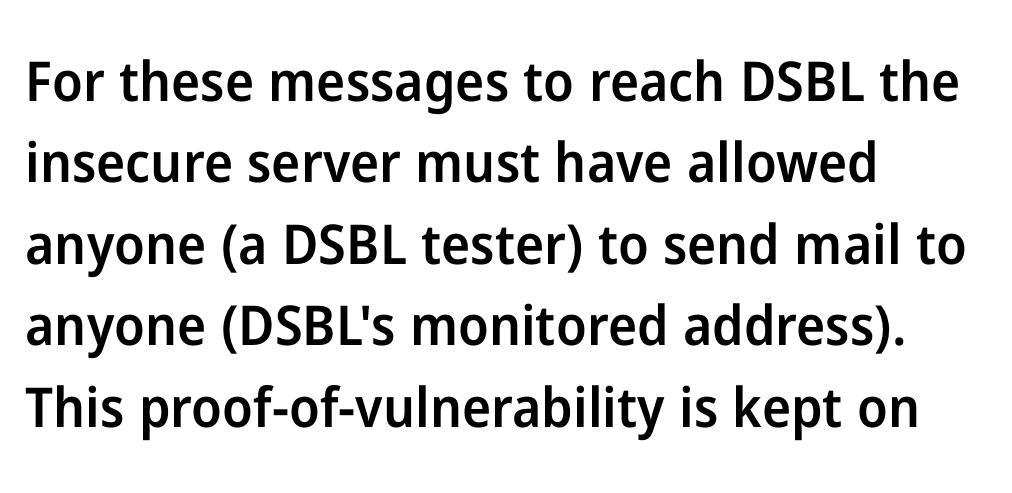
{"serif": "no", "italic": "no", "bold": "semi", "weight": "semibold", "width": "normal", "stroke_contrast": "low", "x_height": "medium", "monospaced": "no", "underline": "no", "align": "left", "line_spacing": "normal", "line_spacing_ratio": 1.48, "letter_spacing": "normal", "letter_spacing_em": 0.0, "glyph_px": 55}
